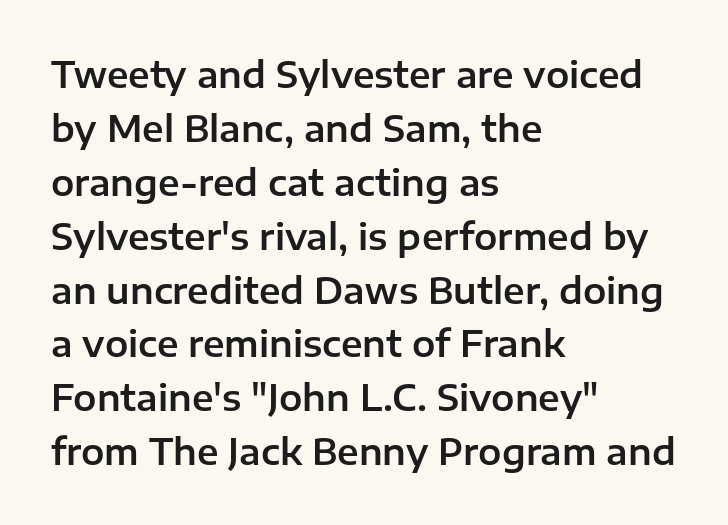
The image shows 35 px sans-serif type, upright; set left-aligned, normal line spacing (1.54x), normal letter spacing, not underlined; low stroke contrast and a medium x-height.
